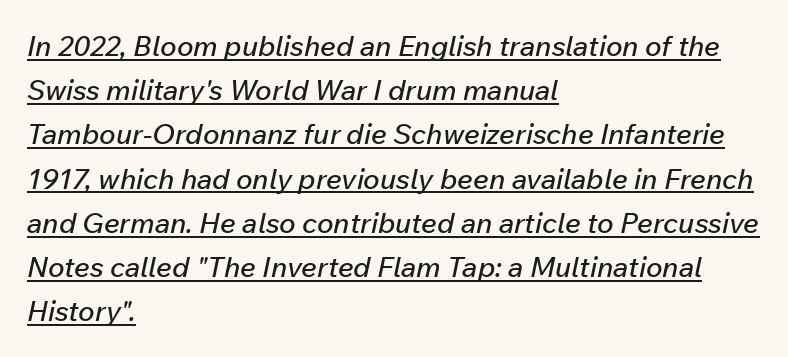
The image shows 28 px text type, italic (leaning right); set left-aligned, normal line spacing (1.58x), normal letter spacing, underlined; low stroke contrast and a medium x-height.
